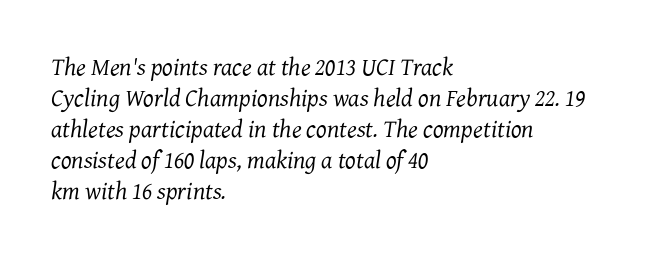
This rendering leaves character spacing at its baseline value. Alignment: flush left. Letters have the restrained weight of plain body copy at most. A bare baseline throughout the passage.
